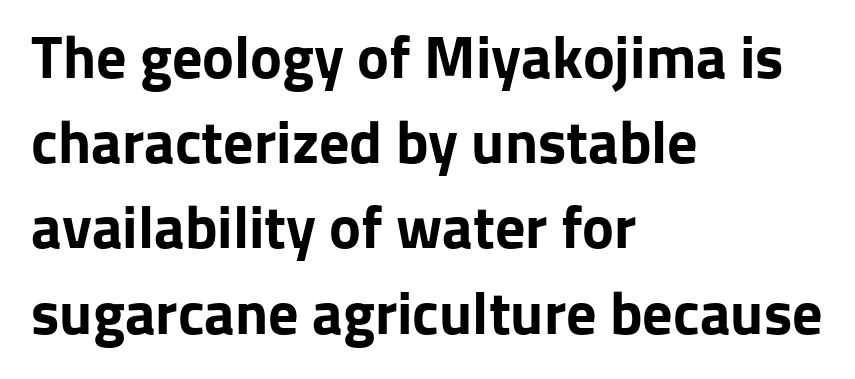
Q: Is the text bold? A: Yes.
Q: Is the text italic (slanted)? A: No, it is upright.
Q: Is the typeface a serif or a sans-serif typeface? A: Sans-serif.
Q: Is the text underlined? A: No.
Q: How is the paragraph aligned? A: Left-aligned.
Q: Is the spacing between letters normal or unusually wide? A: Normal.
Q: Is the spacing between lines tight, normal or loose? A: Normal.
Q: Width (condensed, normal, or wide)? A: Normal.
Q: Stroke contrast? A: Low.
Q: x-height? A: Medium.
Q: Monospaced? A: No.
